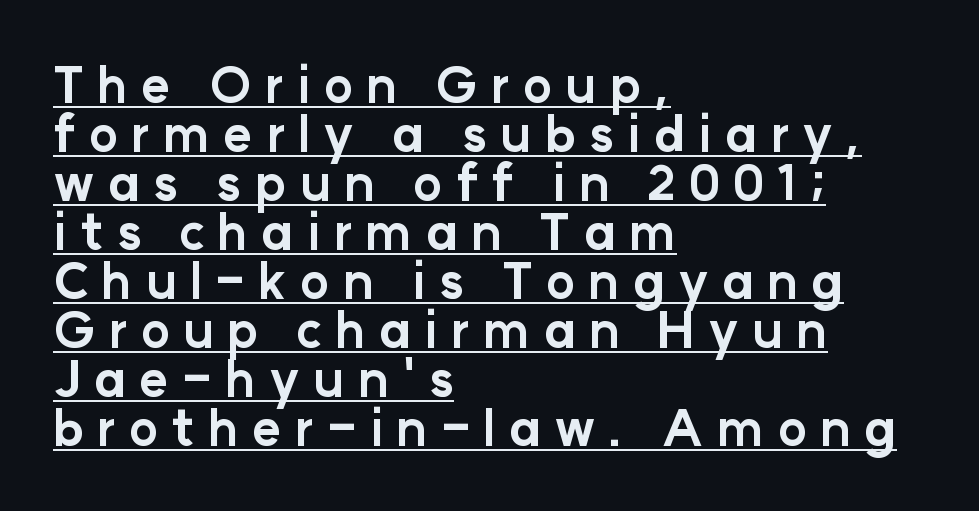
{"serif": "no", "italic": "no", "bold": "yes", "weight": "bold", "width": "normal", "stroke_contrast": "low", "x_height": "medium", "monospaced": "no", "underline": "yes", "align": "left", "line_spacing": "tight", "line_spacing_ratio": 1.0, "letter_spacing": "wide", "letter_spacing_em": 0.27, "glyph_px": 49}
